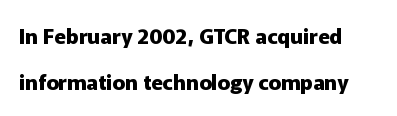
The image shows 21 px bold type, upright; set left-aligned, loose line spacing (2.17x), normal letter spacing, not underlined.
